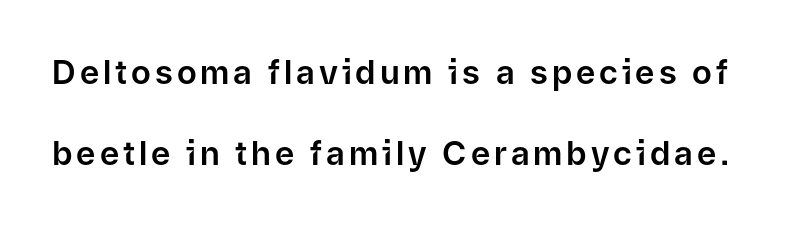
The image shows 33 px sans-serif type, upright; set loose line spacing (2.44x), not underlined; low stroke contrast and a medium x-height.
